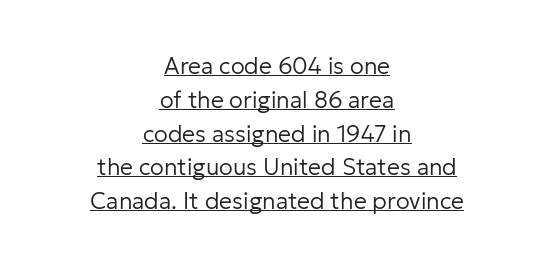
The image shows 23 px text type, upright; set centered, normal line spacing (1.47x), normal letter spacing, underlined.
